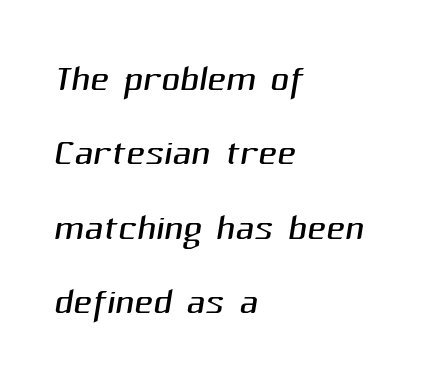
{"serif": "no", "bold": "no", "weight": "light", "width": "normal", "stroke_contrast": "medium", "x_height": "medium", "monospaced": "no", "underline": "no", "align": "left", "line_spacing": "normal", "line_spacing_ratio": 1.43, "letter_spacing": "normal", "letter_spacing_em": 0.0, "glyph_px": 52}
